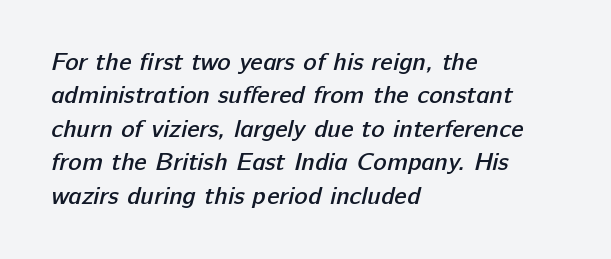
{"bold": "semi", "underline": "no", "align": "left", "line_spacing": "normal", "line_spacing_ratio": 1.34, "letter_spacing": "normal", "letter_spacing_em": 0.0, "glyph_px": 25}
